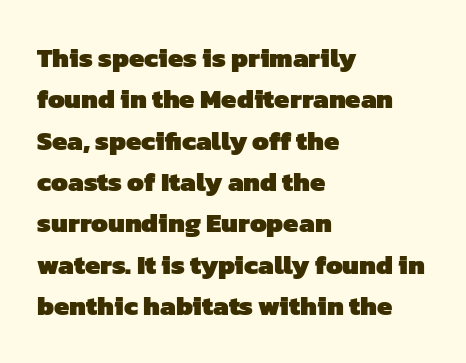
The image shows 27 px bold type; set left-aligned, normal line spacing (1.53x), normal letter spacing, not underlined.
